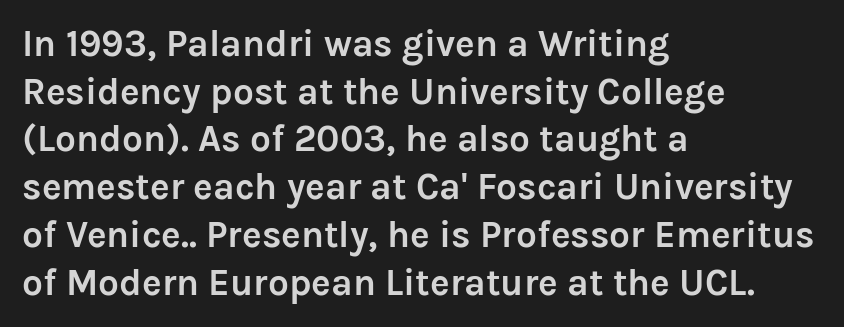
Q: Is the text bold? A: Yes.
Q: Is the text italic (slanted)? A: No, it is upright.
Q: Is the typeface a serif or a sans-serif typeface? A: Sans-serif.
Q: Is the text underlined? A: No.
Q: How is the paragraph aligned? A: Left-aligned.
Q: Is the spacing between letters normal or unusually wide? A: Normal.
Q: Is the spacing between lines tight, normal or loose? A: Normal.
Q: Width (condensed, normal, or wide)? A: Normal.
Q: Stroke contrast? A: Low.
Q: x-height? A: Medium.
Q: Monospaced? A: No.
